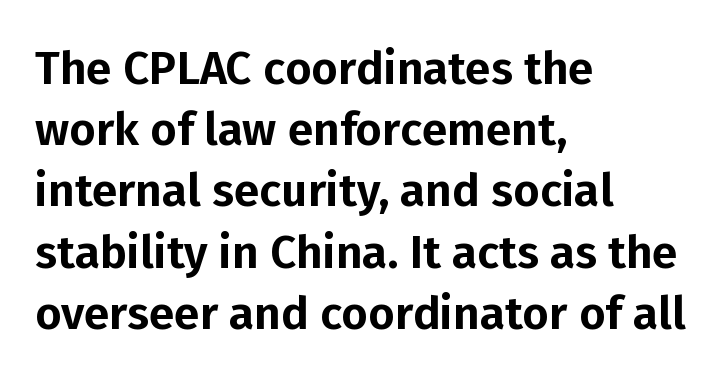
Whoever set this chose a conventional vertical rhythm. In CSS terms this would be text-align: left. Is this a sans? Yes — the strokes have no serifs. A typesetter would mark this as roman, not italic. Nobody touched the tracking dial on this one.
